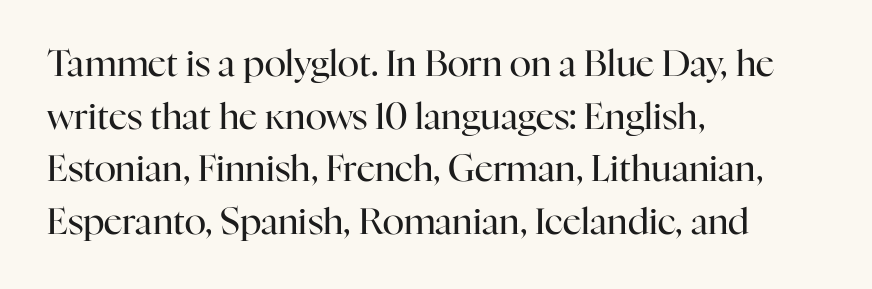
A typesetter would call this leading conventional body-copy spacing. Is the letter spacing exaggerated? No — it looks like the ordinary default. Honestly, there is no underline to notice here at all. Weight: regular or lighter. Italic: no, the glyphs are upright roman.
